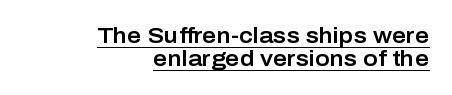
Q: Is the text italic (slanted)? A: No, it is upright.
Q: Is the text underlined? A: Yes.
Q: How is the paragraph aligned? A: Right-aligned.
Q: Is the spacing between letters normal or unusually wide? A: Normal.
Q: Is the spacing between lines tight, normal or loose? A: Tight.
